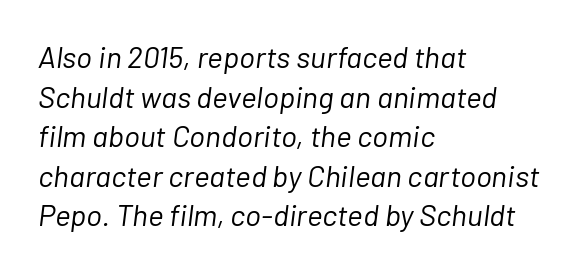
Q: Is the text bold? A: No.
Q: Is the text italic (slanted)? A: Yes, it leans right by about 7 degrees.
Q: Is the text underlined? A: No.
Q: How is the paragraph aligned? A: Left-aligned.
Q: Is the spacing between letters normal or unusually wide? A: Normal.
Q: Is the spacing between lines tight, normal or loose? A: Normal.
Q: Width (condensed, normal, or wide)? A: Normal.
Q: Stroke contrast? A: Low.
Q: x-height? A: Medium.
Q: Monospaced? A: No.
